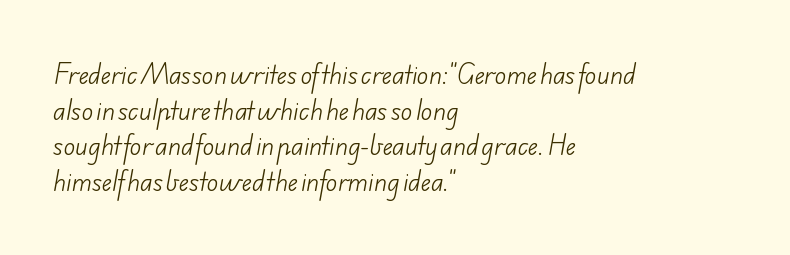
Honestly, the letter spacing is just normal — you wouldn't notice it. Weight: regular or lighter. Casual observation: everything's shoved over to the left. Clear beneath every line of the passage.
